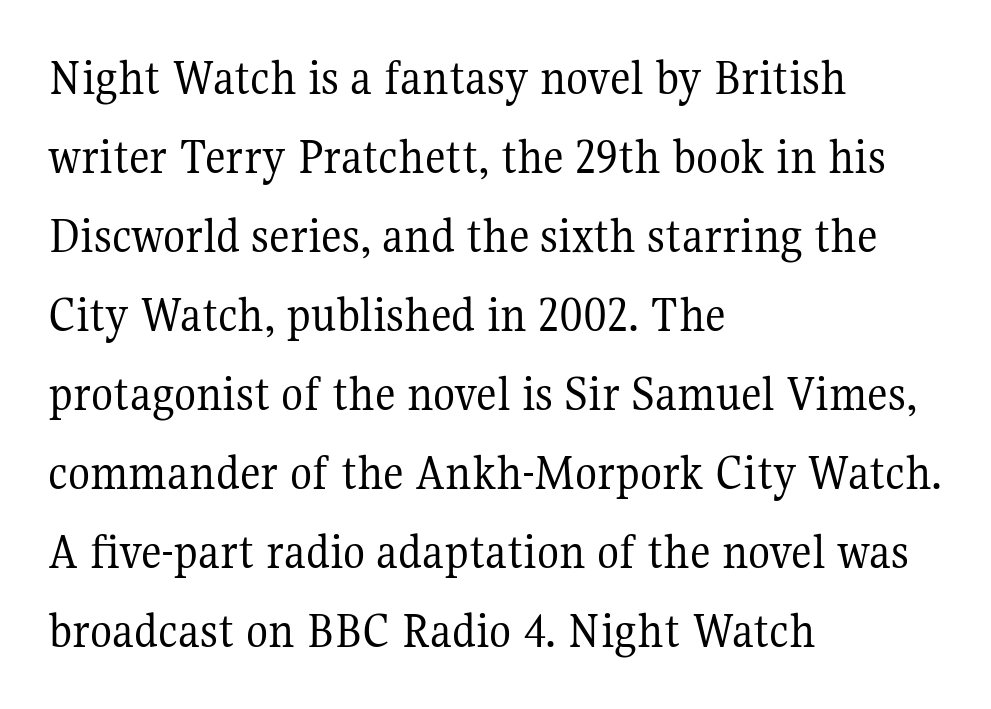
Q: Is the text bold? A: No.
Q: Is the text italic (slanted)? A: No, it is upright.
Q: Is the typeface a serif or a sans-serif typeface? A: Serif.
Q: Is the text underlined? A: No.
Q: How is the paragraph aligned? A: Left-aligned.
Q: Is the spacing between letters normal or unusually wide? A: Normal.
Q: Is the spacing between lines tight, normal or loose? A: Normal.
Q: Width (condensed, normal, or wide)? A: Normal.
Q: Stroke contrast? A: Medium.
Q: x-height? A: Medium.
Q: Monospaced? A: No.
